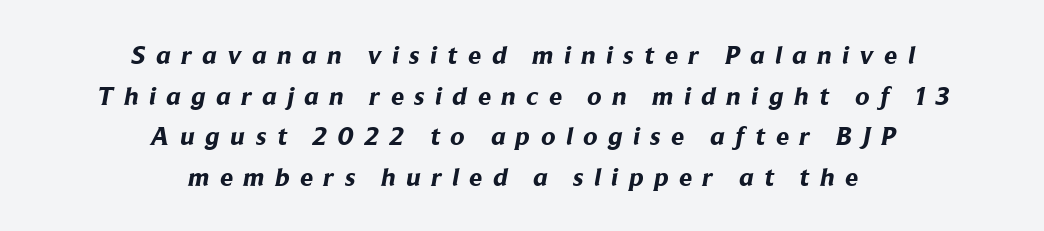
This rendering uses center alignment, leaving both contours irregular but symmetric. The typesetting leans heavy: a genuine bold. Nobody drew a line under any word here. What stands out about the letter spacing? Its width — letters are far apart. Evenly set lines give the paragraph a standard silhouette.
